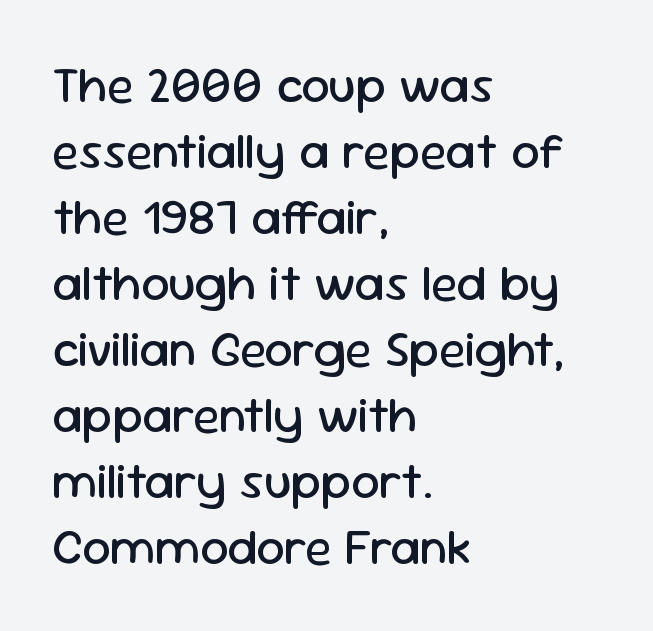
The image shows 50 px regular-weight sans-serif type, upright; set left-aligned, normal line spacing (1.32x), normal letter spacing, not underlined; low stroke contrast and a medium x-height.
